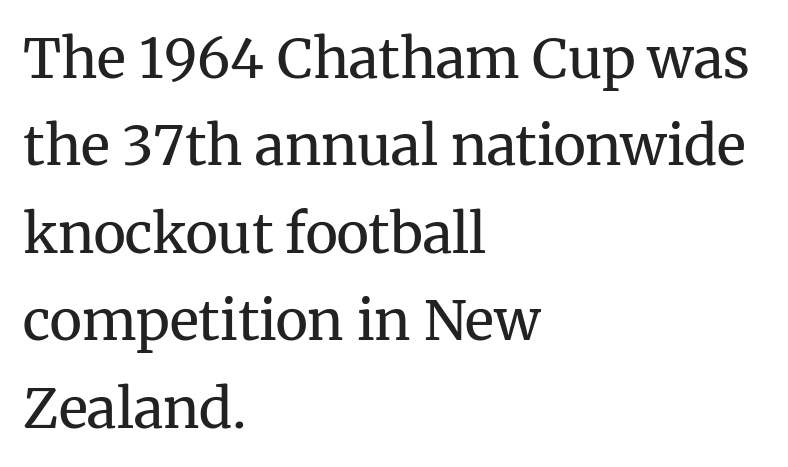
The lines sit at an ordinary, default distance from one another. The lettering holds an erect, upright posture throughout. Only glyphs here, with clear space below each row. The lines are quadded left. Serif or sans? Serif — the stroke terminals have little feet. The characters are drawn with everyday or finer stroke widths.
